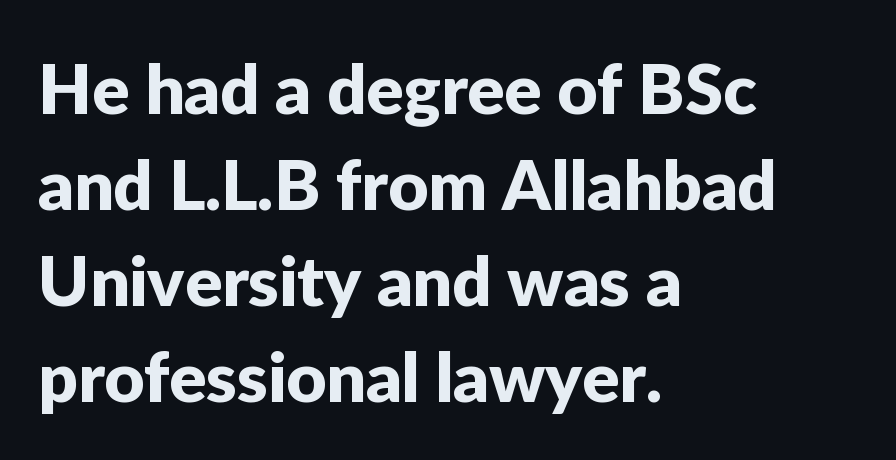
Q: Is the text italic (slanted)? A: No, it is upright.
Q: Is the typeface a serif or a sans-serif typeface? A: Sans-serif.
Q: Is the text underlined? A: No.
Q: How is the paragraph aligned? A: Left-aligned.
Q: Is the spacing between letters normal or unusually wide? A: Normal.
Q: Is the spacing between lines tight, normal or loose? A: Normal.
Q: Width (condensed, normal, or wide)? A: Normal.
Q: Stroke contrast? A: Low.
Q: x-height? A: Medium.
Q: Monospaced? A: No.
